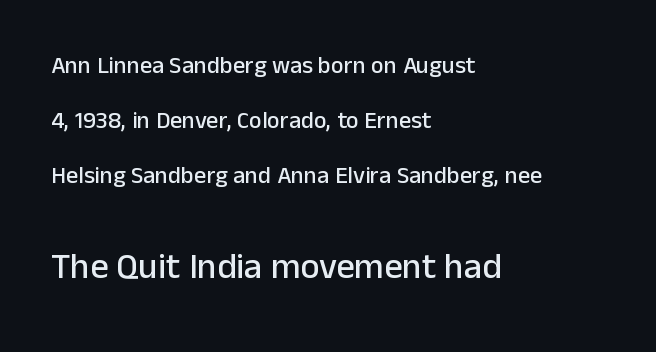
Two sizes are in play, and the larger belongs to the second block. The glyphs in this specimen are sans serif. Standard letterfit; no display-style spreading of the glyphs. The space directly below the letters is spotless. The letters advance in unequal steps, a hallmark of proportional type. Every character sits straight up, as roman type does.
